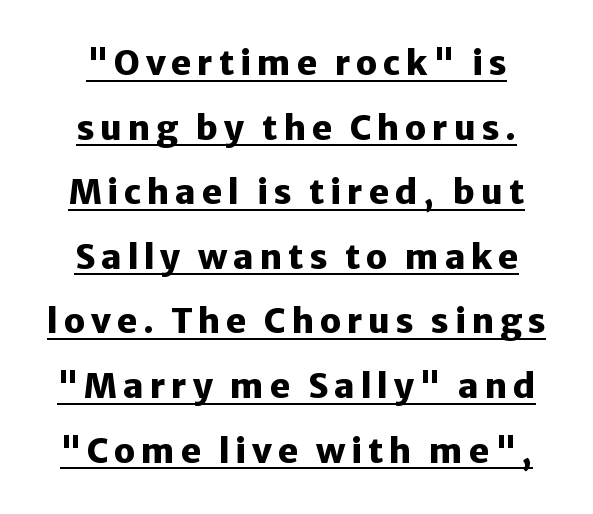
Q: Is the text bold? A: Yes.
Q: Is the text italic (slanted)? A: No, it is upright.
Q: Is the typeface a serif or a sans-serif typeface? A: Sans-serif.
Q: Is the text underlined? A: Yes.
Q: Is the spacing between lines tight, normal or loose? A: Loose.
Q: Width (condensed, normal, or wide)? A: Normal.
Q: Stroke contrast? A: Low.
Q: x-height? A: Medium.
Q: Monospaced? A: No.
